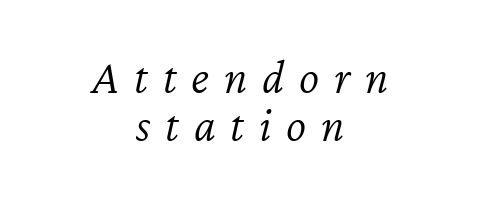
Q: Is the text bold? A: No.
Q: Is the text italic (slanted)? A: Yes, it leans right by about 12 degrees.
Q: Is the text underlined? A: No.
Q: How is the paragraph aligned? A: Centered.
Q: Is the spacing between letters normal or unusually wide? A: Unusually wide.
Q: Is the spacing between lines tight, normal or loose? A: Tight.
Q: Width (condensed, normal, or wide)? A: Normal.
Q: Stroke contrast? A: Low.
Q: x-height? A: Medium.
Q: Monospaced? A: No.
